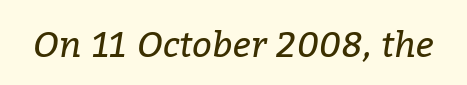
The image shows 35 px regular-weight serif type, italic (leaning right); set normal letter spacing, not underlined; low stroke contrast and a medium x-height.
